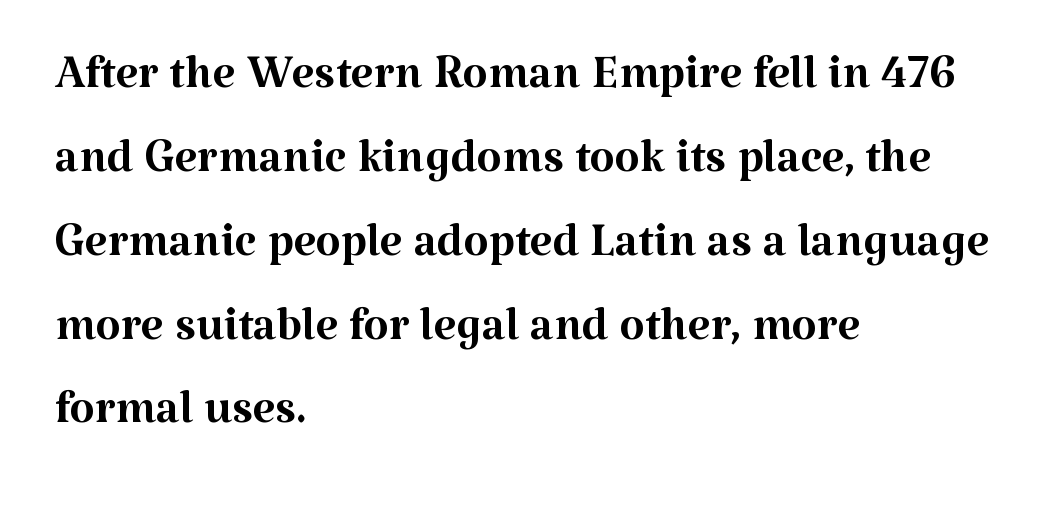
{"serif": "yes", "italic": "no", "bold": "no", "weight": "regular", "width": "normal", "stroke_contrast": "medium", "x_height": "medium", "monospaced": "no", "underline": "no", "align": "left", "line_spacing": "normal", "line_spacing_ratio": 1.29, "letter_spacing": "normal", "letter_spacing_em": 0.0, "glyph_px": 65}
